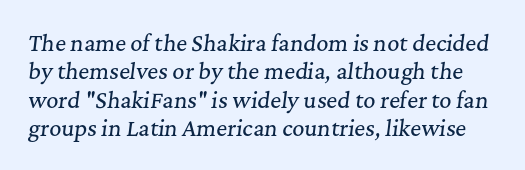
The image shows 21 px text type, italic (leaning right); set normal line spacing (1.35x), normal letter spacing, not underlined.
